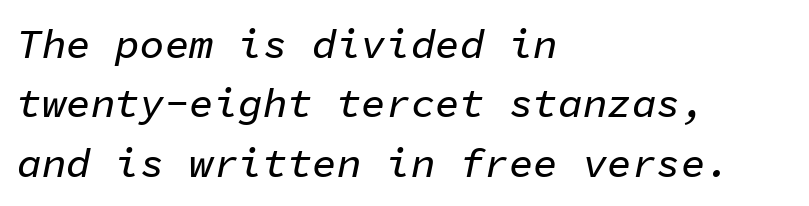
The image shows 41 px text type, italic (leaning right), monospaced; set left-aligned, normal line spacing (1.45x), normal letter spacing, not underlined; low stroke contrast and a medium x-height.
